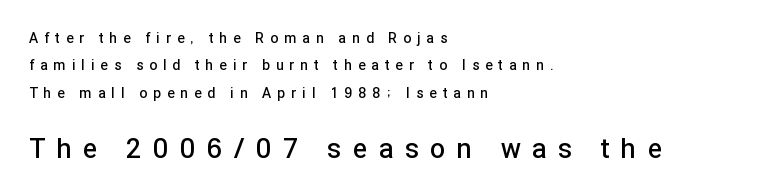
{"italic": "no", "bold": "semi", "underline": "no", "align": "left", "line_spacing": "loose", "line_spacing_ratio": 1.95, "letter_spacing": "wide", "letter_spacing_em": 0.44, "larger_block": "second", "size_ratio": 1.93, "glyph_px": 27}
